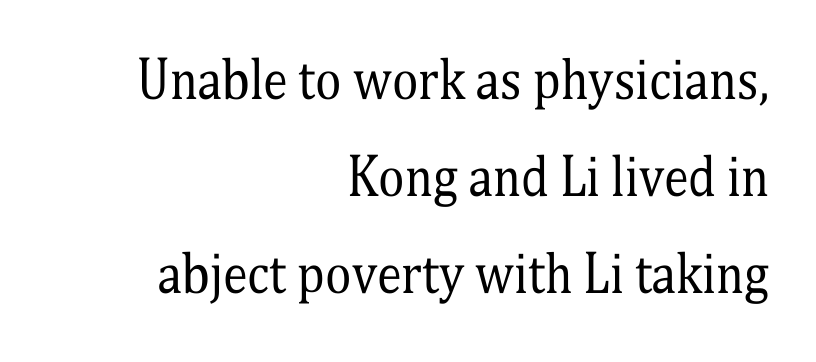
Q: Is the text bold? A: No.
Q: Is the text italic (slanted)? A: No, it is upright.
Q: Is the typeface a serif or a sans-serif typeface? A: Serif.
Q: Is the text underlined? A: No.
Q: How is the paragraph aligned? A: Right-aligned.
Q: Is the spacing between letters normal or unusually wide? A: Normal.
Q: Is the spacing between lines tight, normal or loose? A: Loose.
Q: Width (condensed, normal, or wide)? A: Condensed.
Q: Stroke contrast? A: Medium.
Q: x-height? A: Medium.
Q: Monospaced? A: No.
